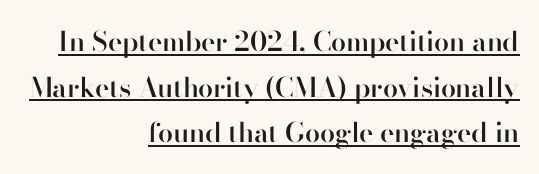
The rendering uses a semibold face; strokes are thickened but not to full bold. Vertically, the passage feels balanced, rows spaced as you'd expect. The rendering uses the underline text-decoration. Ascenders rise straight up at ninety degrees. The rag falls on the left side of this text block.
